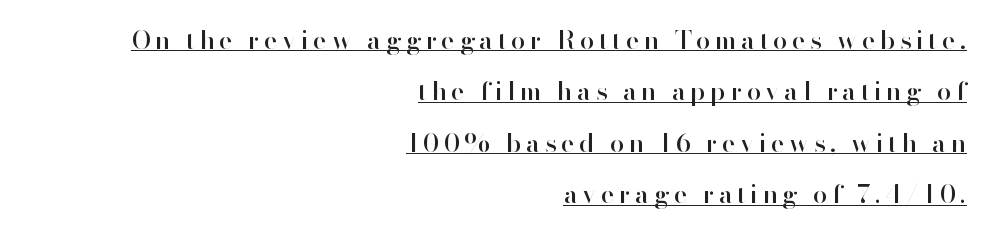
Emphasis is given by a line drawn under the lettering. Is the block centered? No — it sits flush against the right margin. The letters stand straight up with perfectly vertical stems. Honestly, the rows look like they've been pulled way apart.
